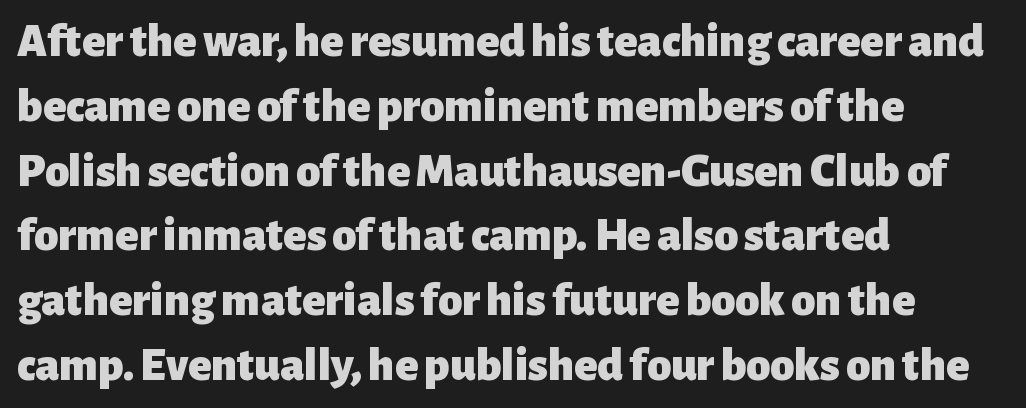
Q: Is the text bold? A: Yes.
Q: Is the text italic (slanted)? A: No, it is upright.
Q: Is the typeface a serif or a sans-serif typeface? A: Sans-serif.
Q: Is the text underlined? A: No.
Q: How is the paragraph aligned? A: Left-aligned.
Q: Is the spacing between letters normal or unusually wide? A: Normal.
Q: Is the spacing between lines tight, normal or loose? A: Normal.
Q: Width (condensed, normal, or wide)? A: Normal.
Q: Stroke contrast? A: Low.
Q: x-height? A: Medium.
Q: Monospaced? A: No.
